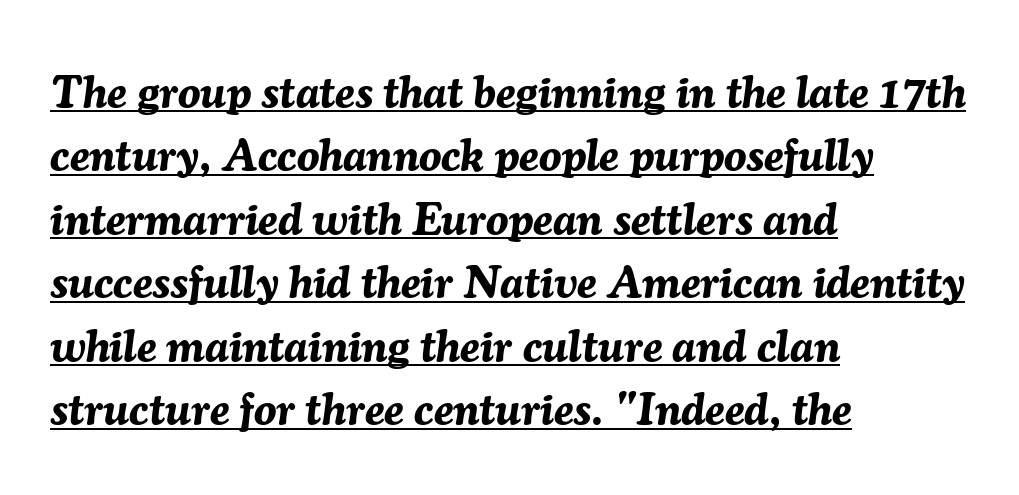
Q: Is the text bold? A: Yes.
Q: Is the text italic (slanted)? A: Yes, it leans right by about 7 degrees.
Q: Is the text underlined? A: Yes.
Q: How is the paragraph aligned? A: Left-aligned.
Q: Is the spacing between letters normal or unusually wide? A: Normal.
Q: Is the spacing between lines tight, normal or loose? A: Normal.
Q: Width (condensed, normal, or wide)? A: Normal.
Q: Stroke contrast? A: Medium.
Q: x-height? A: Medium.
Q: Monospaced? A: No.
